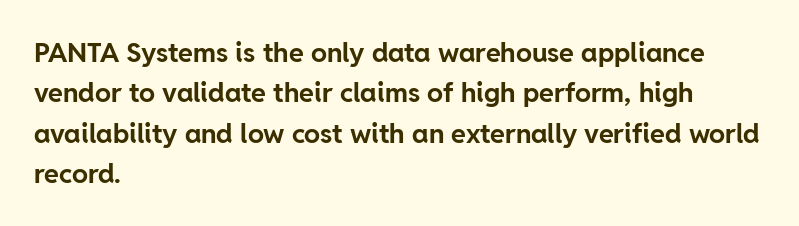
Look at the tracking — it's just the regular setting, nothing added. A classic flush-left, rag-right setting is used for this passage. Lines of text with bare space underneath. The font's upright variant was chosen for this text.
